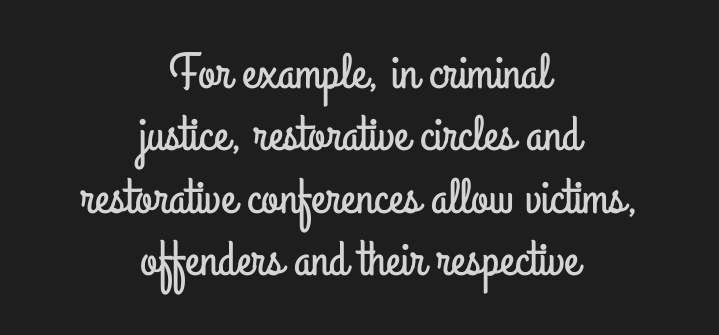
{"serif": "no", "italic": "no", "width": "condensed", "stroke_contrast": "low", "x_height": "small", "monospaced": "no", "underline": "no", "align": "center", "line_spacing": "normal", "line_spacing_ratio": 1.25, "letter_spacing": "normal", "letter_spacing_em": 0.0, "glyph_px": 50}
